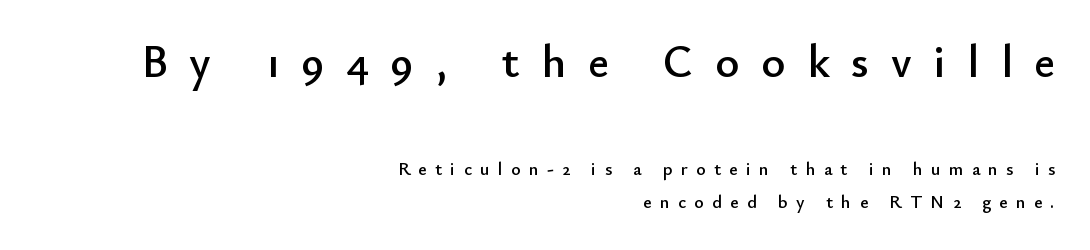
Q: Is the text italic (slanted)? A: No, it is upright.
Q: Is the typeface a serif or a sans-serif typeface? A: Sans-serif.
Q: Is the text underlined? A: No.
Q: How is the paragraph aligned? A: Right-aligned.
Q: Is the spacing between letters normal or unusually wide? A: Unusually wide.
Q: Which block of text is set in a larger size, the first (top) or the second (bottom)? A: The first (top) one.
Q: Width (condensed, normal, or wide)? A: Normal.
Q: Stroke contrast? A: Low.
Q: x-height? A: Small.
Q: Monospaced? A: No.
